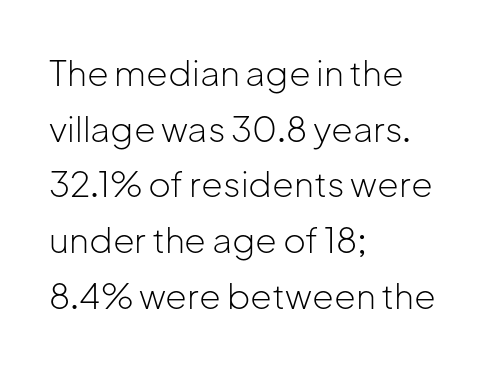
Q: Is the text bold? A: No.
Q: Is the text italic (slanted)? A: No, it is upright.
Q: Is the typeface a serif or a sans-serif typeface? A: Sans-serif.
Q: Is the text underlined? A: No.
Q: How is the paragraph aligned? A: Left-aligned.
Q: Is the spacing between letters normal or unusually wide? A: Normal.
Q: Is the spacing between lines tight, normal or loose? A: Normal.
Q: Width (condensed, normal, or wide)? A: Normal.
Q: Stroke contrast? A: Low.
Q: x-height? A: Medium.
Q: Monospaced? A: No.
